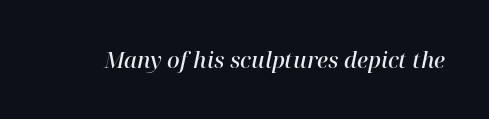
{"italic": "yes", "lean": "right", "slant_degrees": 12, "bold": "semi", "underline": "no", "letter_spacing": "normal", "letter_spacing_em": 0.0, "glyph_px": 22}
